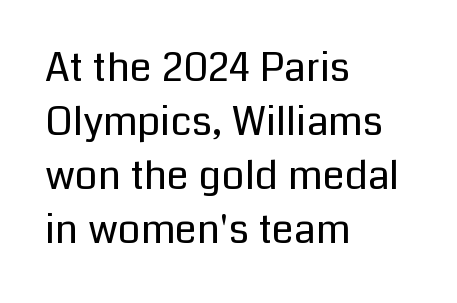
Q: Is the text bold? A: No.
Q: Is the text italic (slanted)? A: No, it is upright.
Q: Is the typeface a serif or a sans-serif typeface? A: Sans-serif.
Q: Is the text underlined? A: No.
Q: How is the paragraph aligned? A: Left-aligned.
Q: Is the spacing between letters normal or unusually wide? A: Normal.
Q: Is the spacing between lines tight, normal or loose? A: Normal.
Q: Width (condensed, normal, or wide)? A: Normal.
Q: Stroke contrast? A: Low.
Q: x-height? A: Medium.
Q: Monospaced? A: No.
